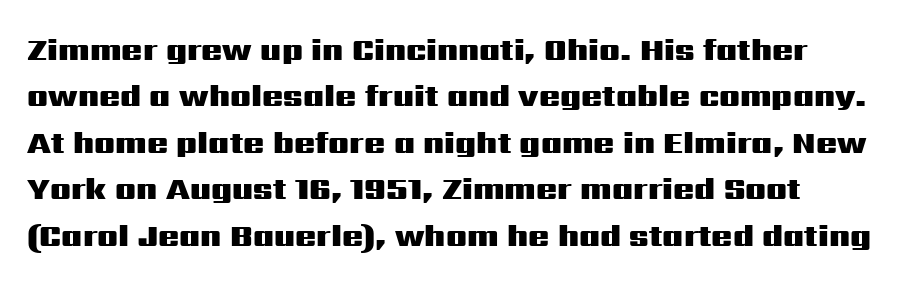
The image shows 31 px heavy, wide sans-serif type, upright; set left-aligned, normal line spacing (1.5x), normal letter spacing, not underlined; medium stroke contrast and a medium x-height.
